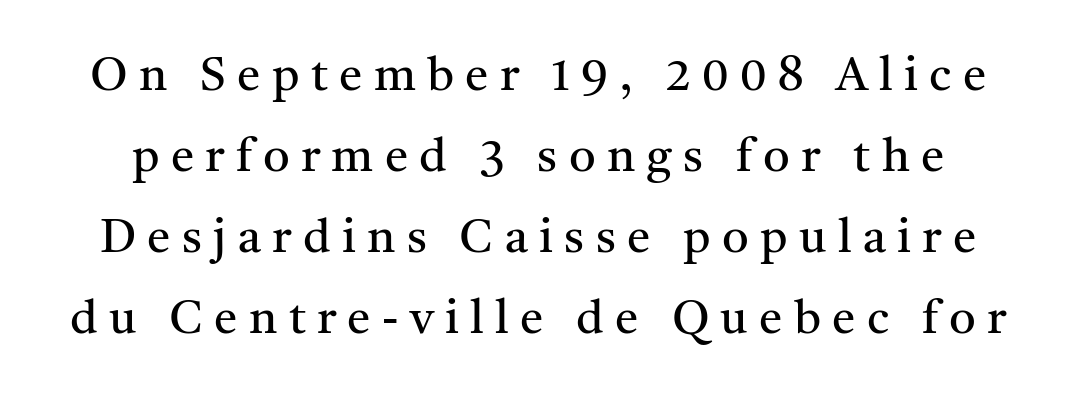
The image shows 47 px regular-weight serif type, upright; set line spacing 1.72x, unusually wide letter spacing (+0.24 em), not underlined; medium stroke contrast and a medium x-height.
